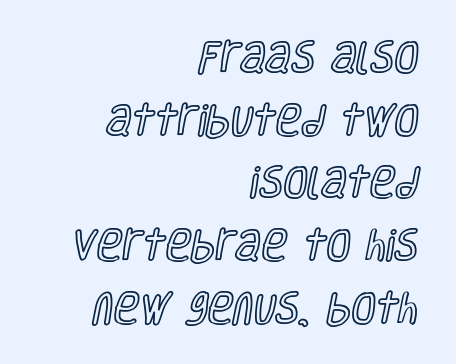
Q: Is the text italic (slanted)? A: Yes.
Q: Is the text underlined? A: No.
Q: How is the paragraph aligned? A: Right-aligned.
Q: Is the spacing between letters normal or unusually wide? A: Normal.
Q: Width (condensed, normal, or wide)? A: Condensed.
Q: x-height? A: Large.
Q: Monospaced? A: No.
